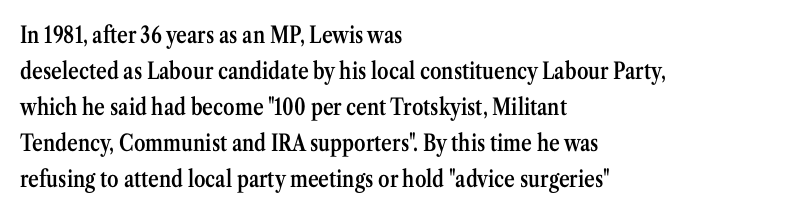
Visually the block forms a straight wall on the left and a jagged coastline on the right. Bold? Not quite — semibold, heavier than regular but stopping short. Horizontal bands of white between lines are of average thickness. Inter-character spacing is left at the font's built-in metrics.
